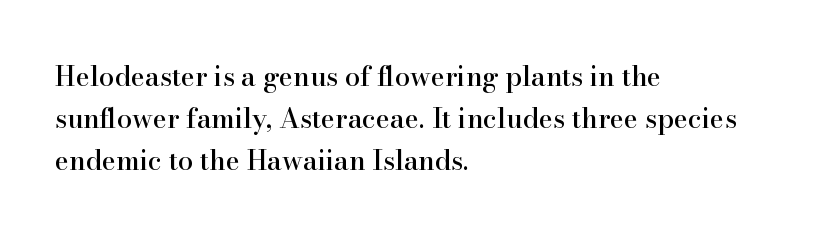
Q: Is the text italic (slanted)? A: No, it is upright.
Q: Is the text underlined? A: No.
Q: How is the paragraph aligned? A: Left-aligned.
Q: Is the spacing between letters normal or unusually wide? A: Normal.
Q: Is the spacing between lines tight, normal or loose? A: Normal.
